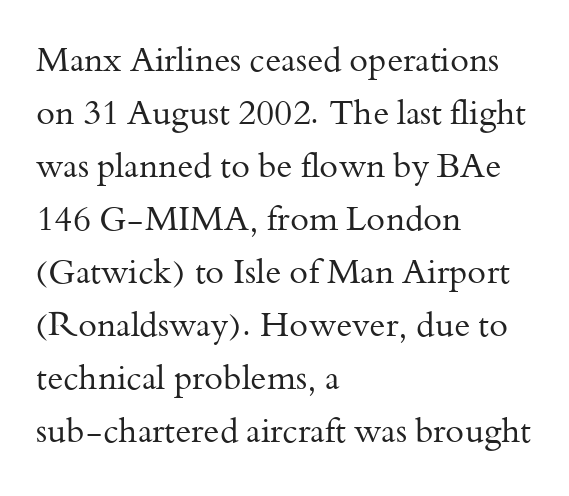
The image shows 34 px regular-weight serif type, upright; set left-aligned, normal line spacing (1.56x), normal letter spacing, not underlined; medium stroke contrast and a small x-height.
